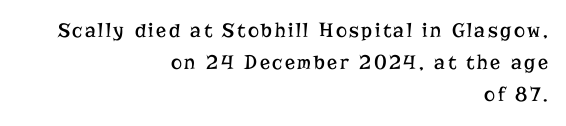
{"italic": "no", "bold": "no", "underline": "no", "align": "right", "line_spacing": "normal", "line_spacing_ratio": 1.53, "glyph_px": 21}
